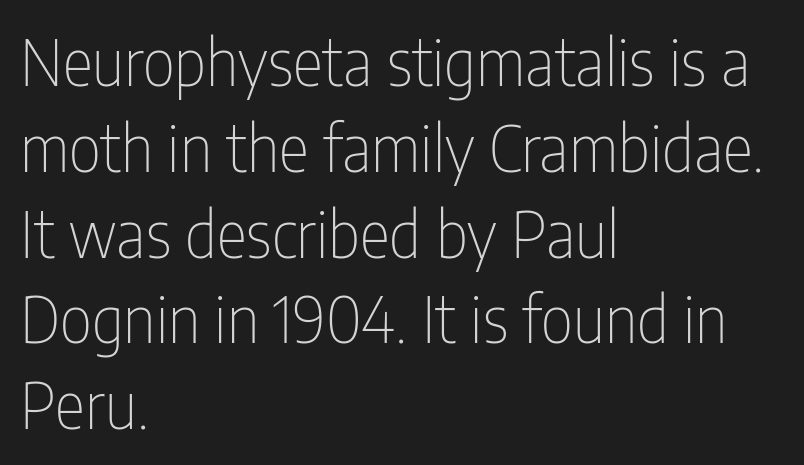
Vertical strokes here are truly vertical. Think standard paragraph weight, or any step lighter than that. Do the characters align in a grid? No, the font is proportional. The passage shown stacks its lines at a standard gap.
